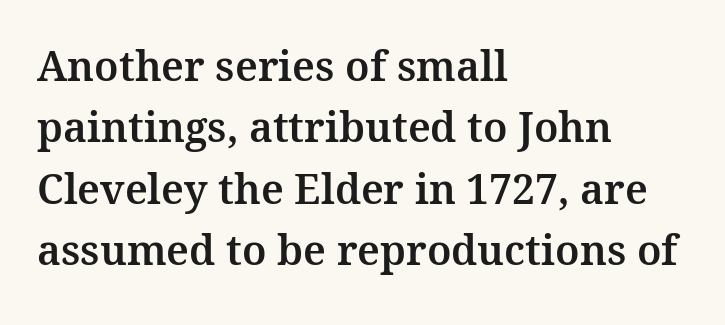
Q: Is the text italic (slanted)? A: No, it is upright.
Q: Is the typeface a serif or a sans-serif typeface? A: Serif.
Q: Is the text underlined? A: No.
Q: How is the paragraph aligned? A: Left-aligned.
Q: Is the spacing between letters normal or unusually wide? A: Normal.
Q: Is the spacing between lines tight, normal or loose? A: Normal.
Q: Width (condensed, normal, or wide)? A: Normal.
Q: Stroke contrast? A: Medium.
Q: x-height? A: Medium.
Q: Monospaced? A: No.
